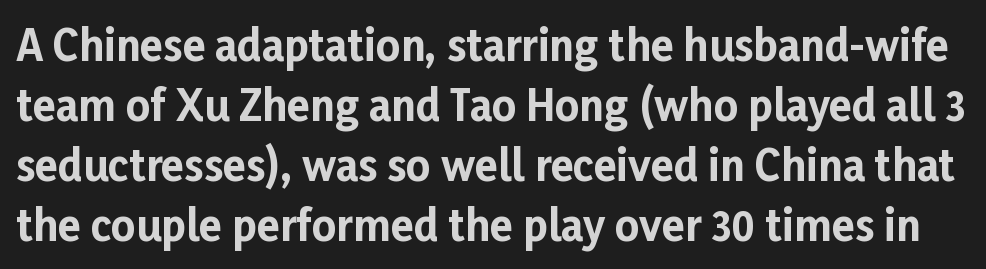
Q: Is the text bold? A: Yes.
Q: Is the text italic (slanted)? A: No, it is upright.
Q: Is the typeface a serif or a sans-serif typeface? A: Sans-serif.
Q: Is the text underlined? A: No.
Q: Is the spacing between letters normal or unusually wide? A: Normal.
Q: Is the spacing between lines tight, normal or loose? A: Normal.
Q: Width (condensed, normal, or wide)? A: Normal.
Q: Stroke contrast? A: Low.
Q: x-height? A: Medium.
Q: Monospaced? A: No.
